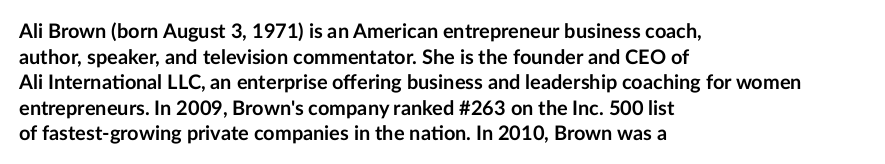
{"italic": "no", "bold": "yes", "underline": "no", "align": "left", "line_spacing": "normal", "line_spacing_ratio": 1.28, "letter_spacing": "normal", "letter_spacing_em": 0.0, "glyph_px": 20}
